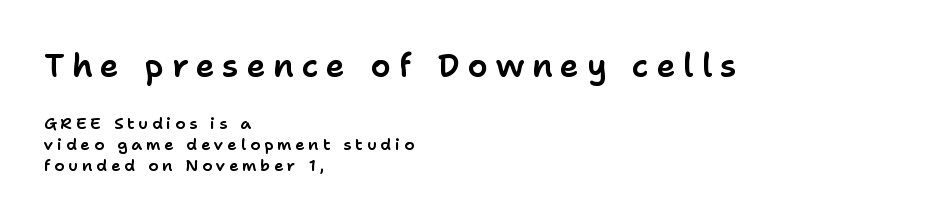
The image shows 32 px sans-serif type, upright; set left-aligned, normal line spacing (1.32x), unusually wide letter spacing (+0.24 em), not underlined; the first (top) block is 2.0x larger; low stroke contrast and a medium x-height.
